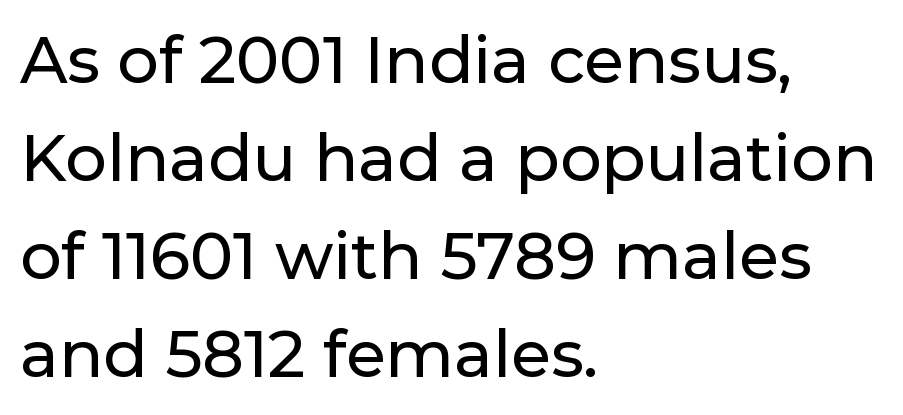
{"serif": "no", "italic": "no", "width": "normal", "stroke_contrast": "low", "x_height": "medium", "monospaced": "no", "underline": "no", "align": "left", "line_spacing": "normal", "line_spacing_ratio": 1.51, "letter_spacing": "normal", "letter_spacing_em": 0.0, "glyph_px": 65}
